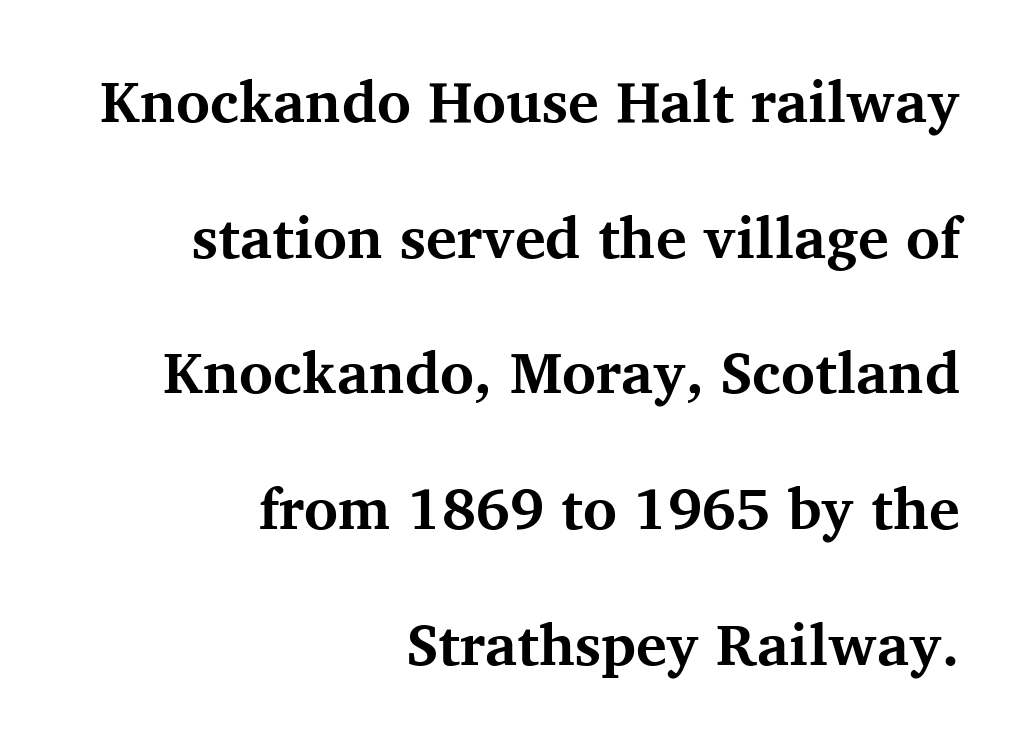
Q: Is the text bold? A: Yes.
Q: Is the text italic (slanted)? A: No, it is upright.
Q: Is the typeface a serif or a sans-serif typeface? A: Serif.
Q: Is the text underlined? A: No.
Q: How is the paragraph aligned? A: Right-aligned.
Q: Is the spacing between letters normal or unusually wide? A: Normal.
Q: Is the spacing between lines tight, normal or loose? A: Loose.
Q: Width (condensed, normal, or wide)? A: Normal.
Q: Stroke contrast? A: Medium.
Q: x-height? A: Medium.
Q: Monospaced? A: No.
